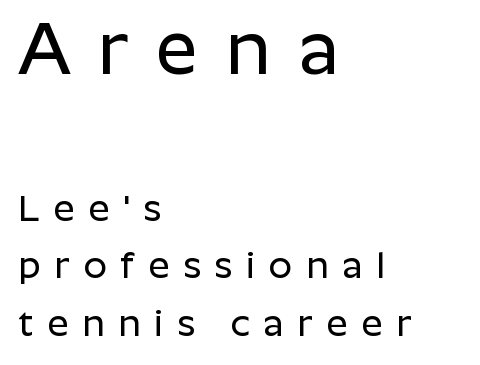
What kind of face is this? One without serifs — a sans. How would I describe the line gaps? Plain and ordinary. This sample has the flowing, uneven cadence of proportional lettering. Underline: absent.
